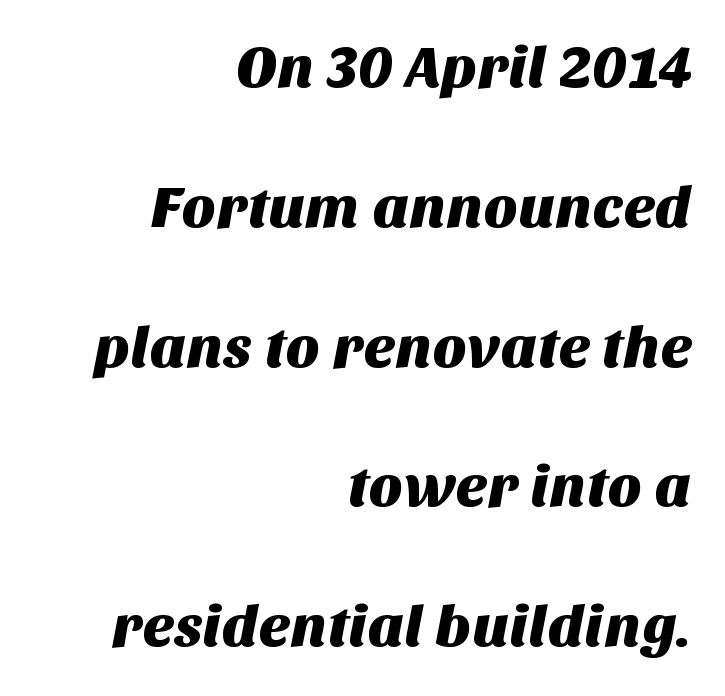
The image shows 59 px sans-serif type; set right-aligned, loose line spacing (2.37x), normal letter spacing, not underlined; medium stroke contrast and a large x-height.
